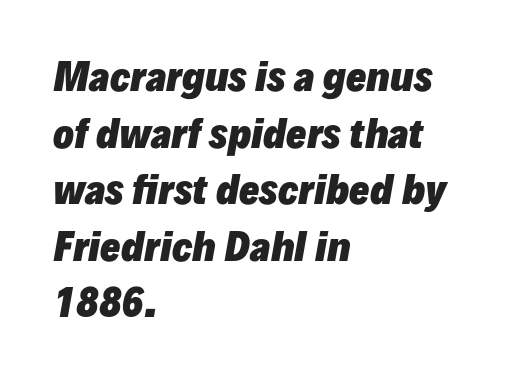
Q: Is the text bold? A: Yes.
Q: Is the text italic (slanted)? A: Yes, it leans right by about 10 degrees.
Q: Is the text underlined? A: No.
Q: How is the paragraph aligned? A: Left-aligned.
Q: Is the spacing between letters normal or unusually wide? A: Normal.
Q: Is the spacing between lines tight, normal or loose? A: Normal.
Q: Width (condensed, normal, or wide)? A: Normal.
Q: Stroke contrast? A: Low.
Q: x-height? A: Medium.
Q: Monospaced? A: No.
